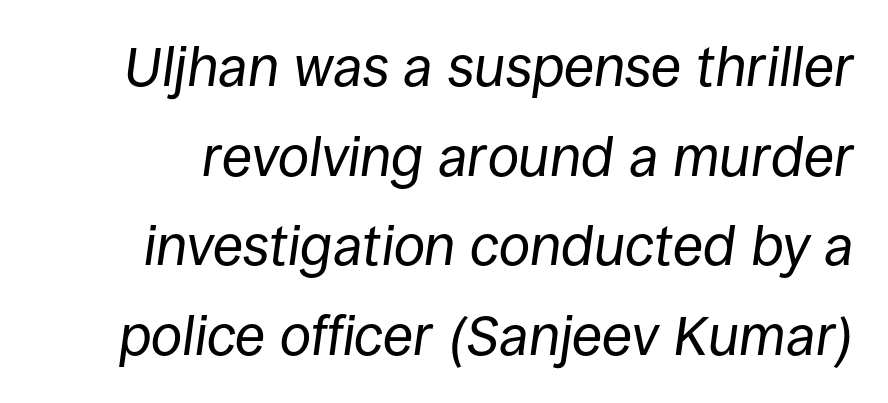
Descenders hang freely into open space. Students, observe: this is what conventionally led text looks like. Tracking value appears to be zero — textbook default spacing. Nothing heavy about these letters — not bold at all. This sample has the flowing, uneven cadence of proportional lettering. Italic? Definitely — the glyphs are oblique.
